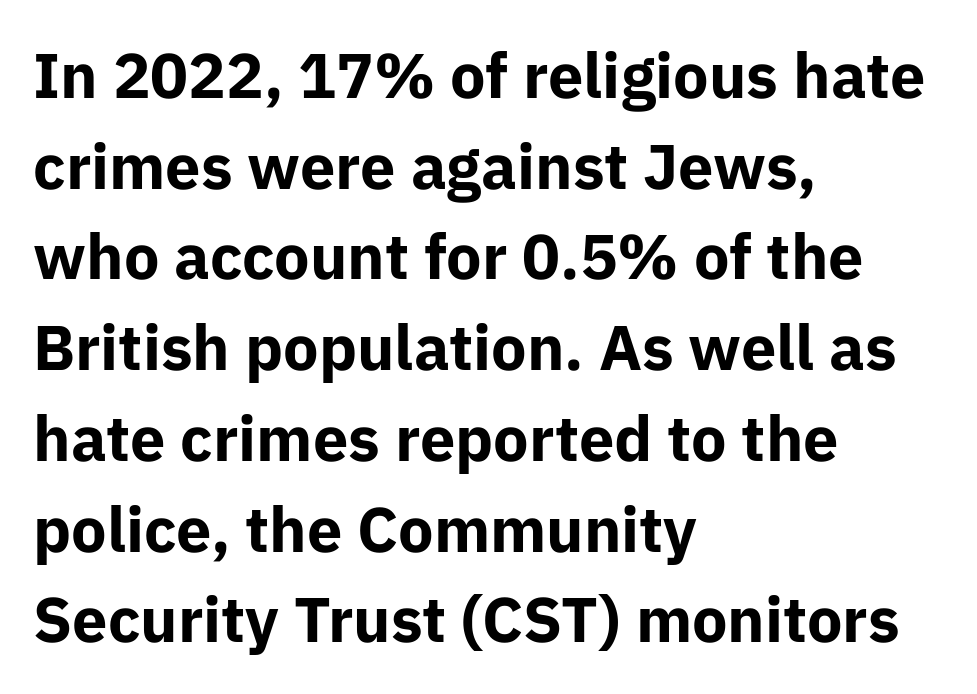
Q: Is the text bold? A: Yes.
Q: Is the text italic (slanted)? A: No, it is upright.
Q: Is the typeface a serif or a sans-serif typeface? A: Sans-serif.
Q: Is the text underlined? A: No.
Q: How is the paragraph aligned? A: Left-aligned.
Q: Is the spacing between letters normal or unusually wide? A: Normal.
Q: Is the spacing between lines tight, normal or loose? A: Normal.
Q: Width (condensed, normal, or wide)? A: Normal.
Q: Stroke contrast? A: Low.
Q: x-height? A: Medium.
Q: Monospaced? A: No.
